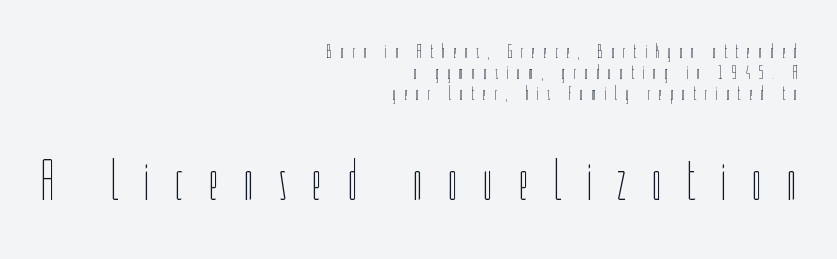
The letters advance in unequal steps, a hallmark of proportional type. Letters rest on an invisible, unmarked baseline. The type is letterspaced generously, with wide tracking. Rows of type sit shoulder to shoulder in the vertical direction.
